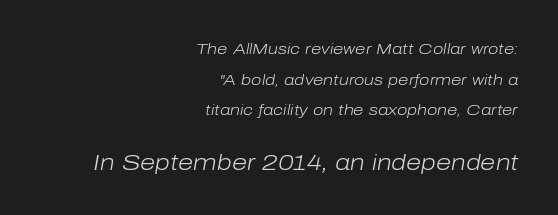
Is the block centered? No — it sits flush against the right margin. Caption: standard tracking, unaltered. The lower block of text is set noticeably larger than the block above it. The passage shown is not underscored anywhere.
